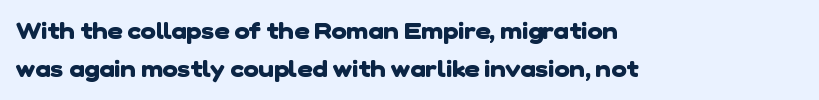
{"bold": "yes", "underline": "no", "align": "left", "line_spacing": "normal", "line_spacing_ratio": 1.67, "letter_spacing": "normal", "letter_spacing_em": 0.0, "glyph_px": 23}
